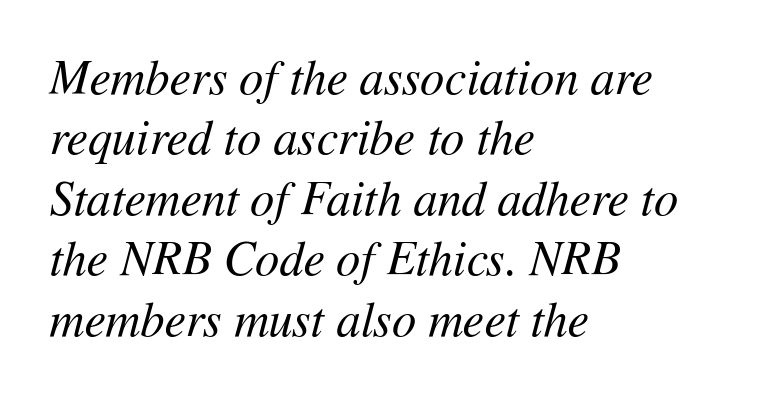
The passage shown is not bold in any degree. A typesetter would call this zero additional tracking. The lines are quadded left. The lines sit at an ordinary, default distance from one another. Observe the lean: these are italic letterforms. Do the characters align in a grid? No, the font is proportional.
